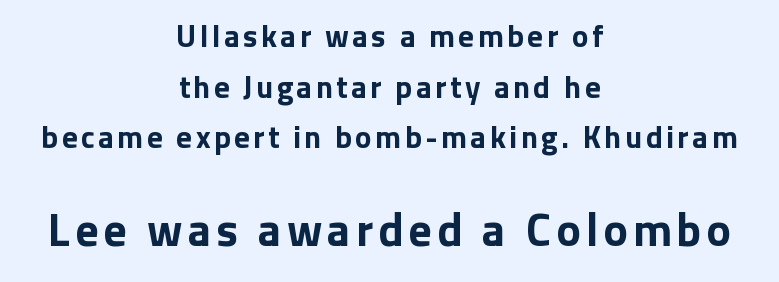
This sample keeps an unexceptional amount of space between lines. Proportional: the letters do not fall into vertical columns. No feet cap the strokes, marking this as sans-serif type. Compared with a flush-left layout, this one balances lines on the center instead. The lettering holds an erect, upright posture throughout. Plain, unruled lines of type.
